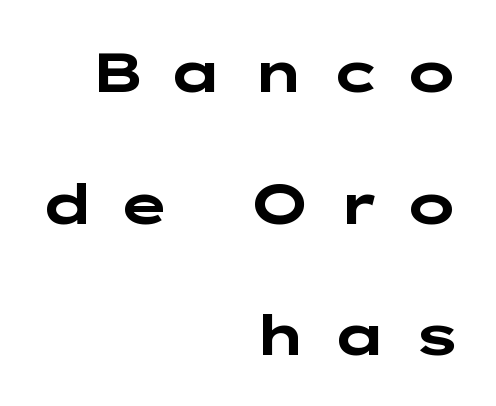
{"serif": "no", "italic": "no", "bold": "yes", "weight": "bold", "width": "wide", "stroke_contrast": "low", "x_height": "medium", "underline": "no", "align": "right", "line_spacing": "loose", "line_spacing_ratio": 2.35, "letter_spacing": "wide", "letter_spacing_em": 0.42, "glyph_px": 56}
